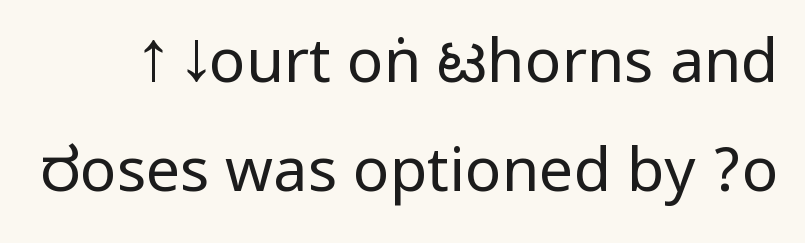
The image shows 61 px regular-weight, condensed sans-serif type, upright; set line spacing 1.79x, normal letter spacing, not underlined; low stroke contrast.
